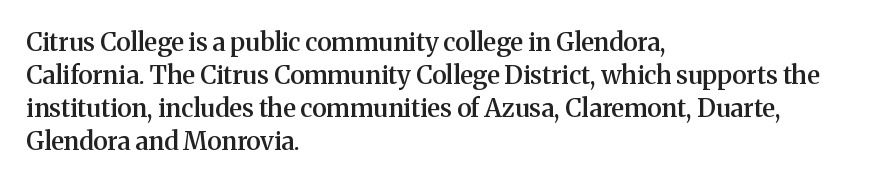
The image shows 25 px text type, upright; set left-aligned, normal line spacing (1.32x), normal letter spacing, not underlined.
